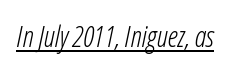
The image shows 29 px light, condensed type, italic (leaning right); set normal letter spacing, underlined; low stroke contrast and a medium x-height.
